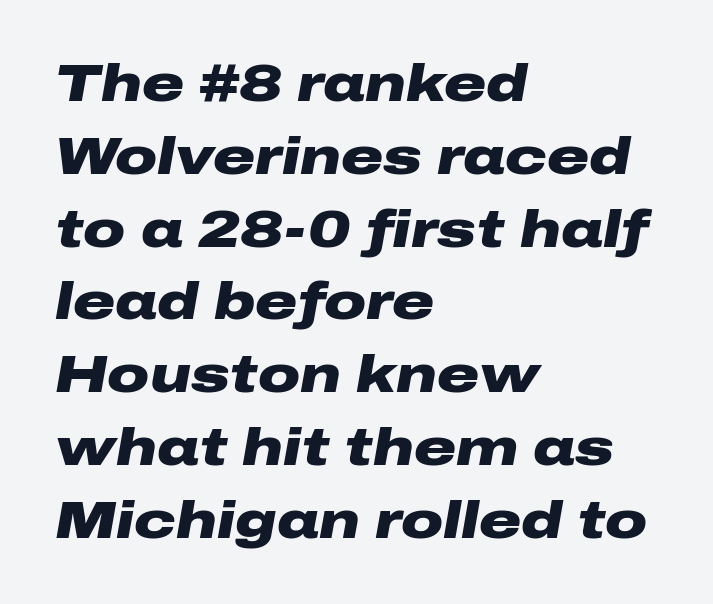
{"italic": "yes", "lean": "right", "slant_degrees": 10, "bold": "yes", "weight": "heavy", "width": "wide", "stroke_contrast": "low", "x_height": "medium", "monospaced": "no", "underline": "no", "align": "left", "line_spacing": "normal", "line_spacing_ratio": 1.4, "letter_spacing": "normal", "letter_spacing_em": 0.0, "glyph_px": 52}
